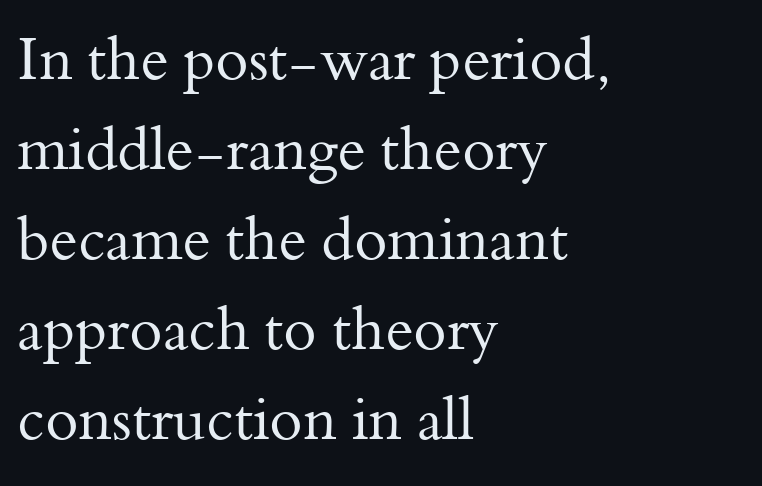
{"serif": "yes", "italic": "no", "bold": "no", "weight": "regular", "width": "normal", "stroke_contrast": "medium", "x_height": "small", "monospaced": "no", "underline": "no", "align": "left", "line_spacing": "normal", "line_spacing_ratio": 1.5, "letter_spacing": "normal", "letter_spacing_em": 0.0, "glyph_px": 60}
